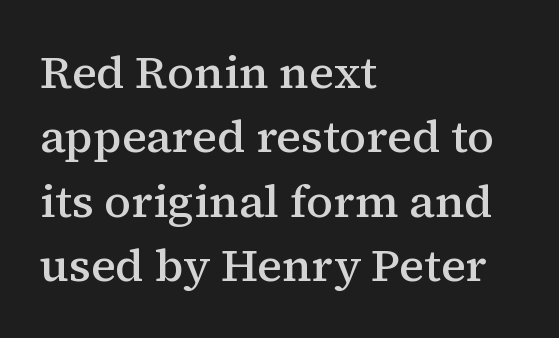
Check under the words: just untouched page. This sample is left-justified, so line endings fall wherever the words run out. The passage shown is semibold, sitting just below true bold. The specimen reads as upright at a glance. Serif or sans? Serif — the stroke terminals have little feet.
